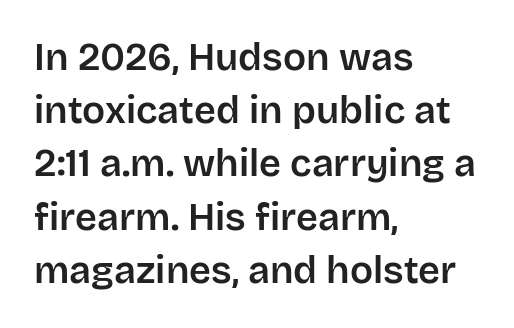
{"serif": "no", "italic": "no", "width": "normal", "stroke_contrast": "low", "x_height": "large", "monospaced": "no", "underline": "no", "align": "left", "line_spacing": "normal", "line_spacing_ratio": 1.4, "letter_spacing": "normal", "letter_spacing_em": 0.0, "glyph_px": 38}
